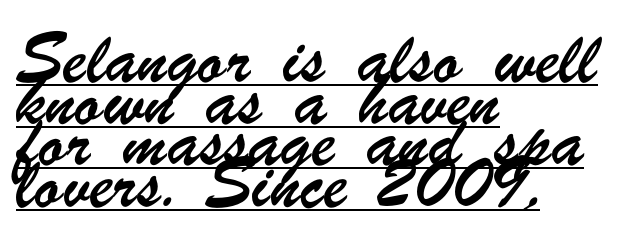
Q: Is the typeface a serif or a sans-serif typeface? A: Sans-serif.
Q: Is the text underlined? A: Yes.
Q: How is the paragraph aligned? A: Left-aligned.
Q: Is the spacing between letters normal or unusually wide? A: Normal.
Q: Is the spacing between lines tight, normal or loose? A: Normal.
Q: Width (condensed, normal, or wide)? A: Condensed.
Q: Stroke contrast? A: Low.
Q: x-height? A: Small.
Q: Monospaced? A: No.
